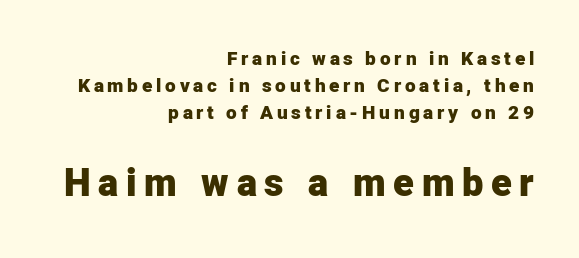
The image shows 38 px heavy sans-serif type, upright; set right-aligned, normal line spacing (1.42x), unusually wide letter spacing (+0.2 em), not underlined; the second (bottom) block is 2.0x larger; low stroke contrast and a medium x-height.
